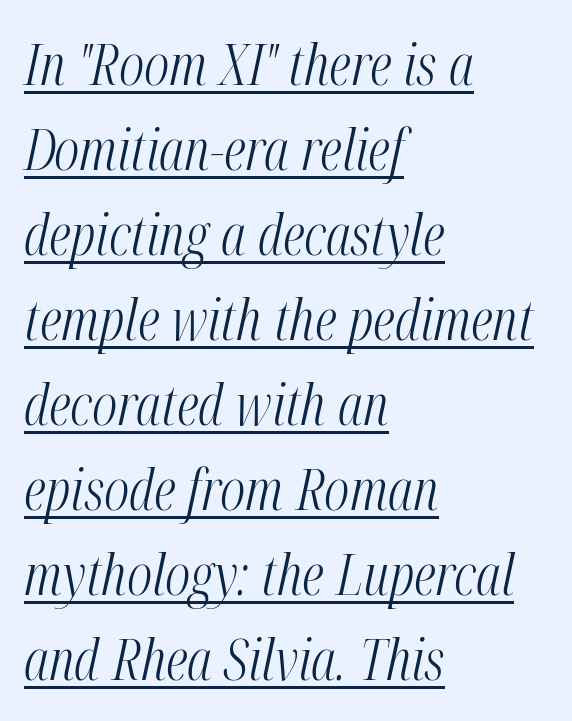
Q: Is the text bold? A: No.
Q: Is the text italic (slanted)? A: Yes, it leans right by about 12 degrees.
Q: Is the text underlined? A: Yes.
Q: How is the paragraph aligned? A: Left-aligned.
Q: Is the spacing between letters normal or unusually wide? A: Normal.
Q: Is the spacing between lines tight, normal or loose? A: Normal.
Q: Width (condensed, normal, or wide)? A: Condensed.
Q: Stroke contrast? A: Medium.
Q: x-height? A: Medium.
Q: Monospaced? A: No.
